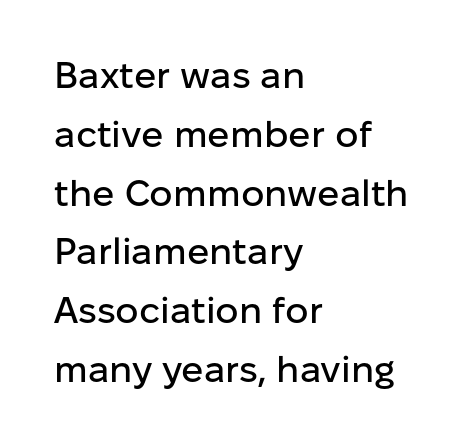
Typographically, this falls in the sans-serif category. Underlining? Definitely not there. The letters advance in unequal steps, a hallmark of proportional type. Designer's note — italics off, roman on. Each line starts at the same left margin while the right side varies.
